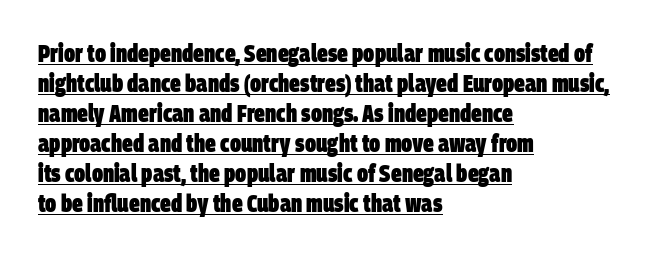
The image shows 24 px bold type; set left-aligned, normal line spacing (1.25x), normal letter spacing, underlined.
